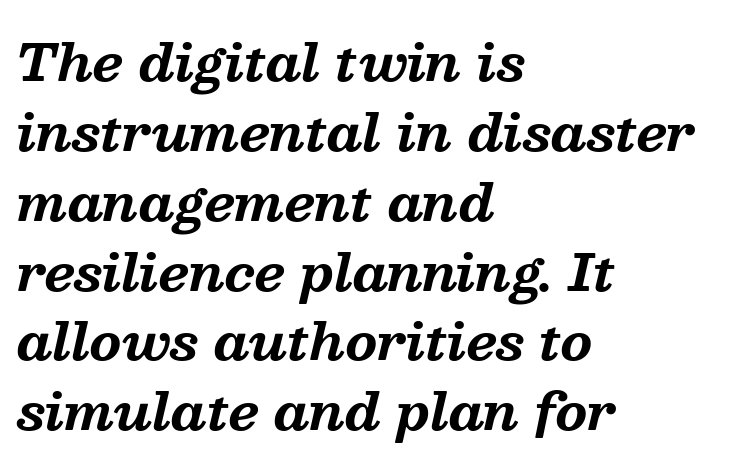
Spacing verdict: proportional, widths tailored to each character. This sample is left-justified, so line endings fall wherever the words run out. The passage shown leans; its letterforms are oblique. Bold? Absolutely — the strokes are thick and heavy. A typesetter would label this face a serif.
